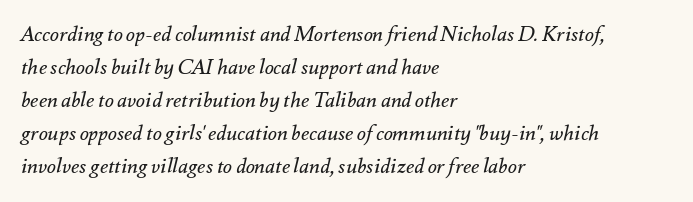
The image shows 21 px text type, italic (leaning right); set left-aligned, normal line spacing (1.57x), normal letter spacing, not underlined.
